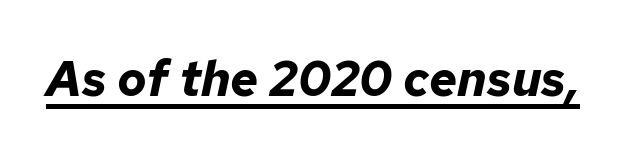
{"italic": "yes", "lean": "right", "slant_degrees": 12, "bold": "yes", "weight": "bold", "width": "normal", "stroke_contrast": "low", "x_height": "medium", "monospaced": "no", "underline": "yes", "letter_spacing": "normal", "letter_spacing_em": 0.0, "glyph_px": 49}
